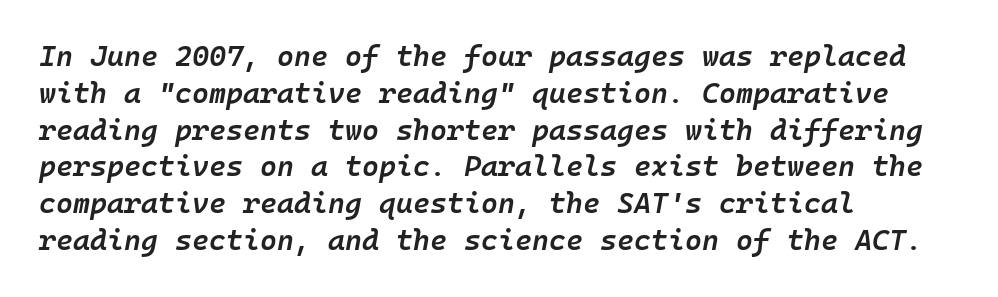
{"italic": "yes", "lean": "right", "slant_degrees": 10, "bold": "semi", "weight": "semibold", "width": "normal", "stroke_contrast": "low", "x_height": "medium", "underline": "no", "align": "left", "line_spacing": "normal", "line_spacing_ratio": 1.27, "letter_spacing": "normal", "letter_spacing_em": 0.0, "glyph_px": 29}
